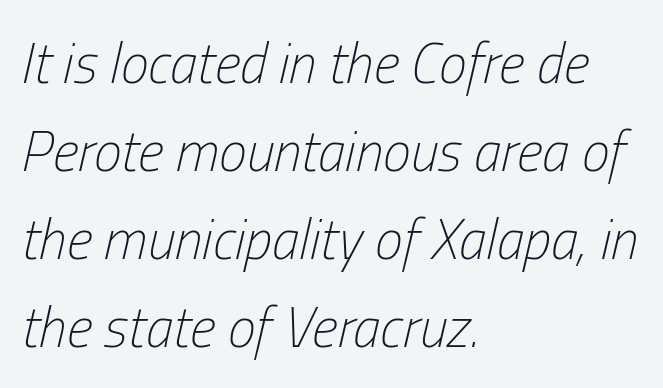
{"italic": "yes", "lean": "right", "slant_degrees": 13, "bold": "no", "weight": "light", "width": "condensed", "stroke_contrast": "low", "x_height": "medium", "monospaced": "no", "underline": "no", "align": "left", "line_spacing": "normal", "line_spacing_ratio": 1.57, "letter_spacing": "normal", "letter_spacing_em": 0.0, "glyph_px": 56}
